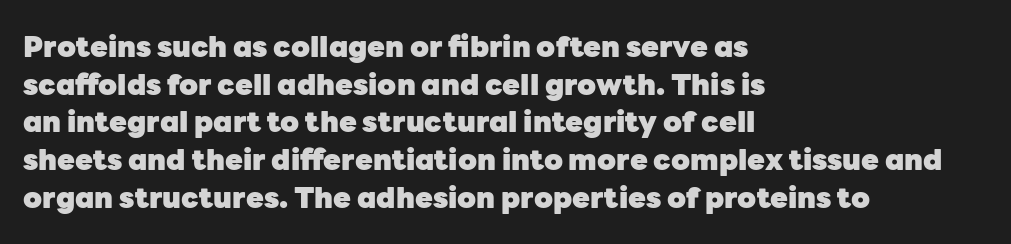
{"serif": "no", "italic": "no", "bold": "yes", "weight": "heavy", "width": "normal", "stroke_contrast": "low", "x_height": "medium", "monospaced": "no", "underline": "no", "align": "left", "line_spacing": "normal", "line_spacing_ratio": 1.3, "letter_spacing": "normal", "letter_spacing_em": 0.0, "glyph_px": 29}
